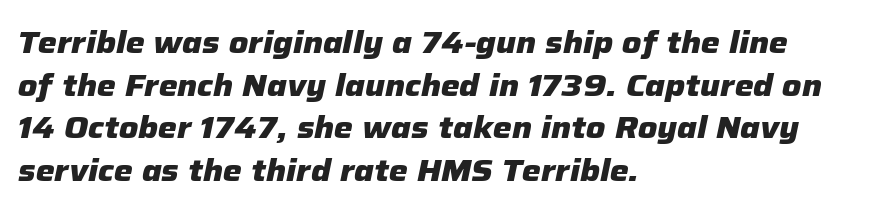
Q: Is the text bold? A: Yes.
Q: Is the text italic (slanted)? A: Yes, it leans right by about 12 degrees.
Q: Is the text underlined? A: No.
Q: How is the paragraph aligned? A: Left-aligned.
Q: Is the spacing between letters normal or unusually wide? A: Normal.
Q: Is the spacing between lines tight, normal or loose? A: Normal.
Q: Width (condensed, normal, or wide)? A: Normal.
Q: Stroke contrast? A: Low.
Q: x-height? A: Medium.
Q: Monospaced? A: No.
